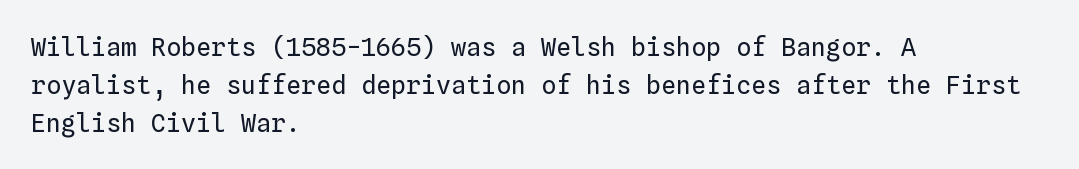
The font's upright variant was chosen for this text. The specimen omits any rule beneath the text block's lines. All the whitespace from short lines collects on the right. Tracking here is standard; glyphs follow each other at the usual distance.
